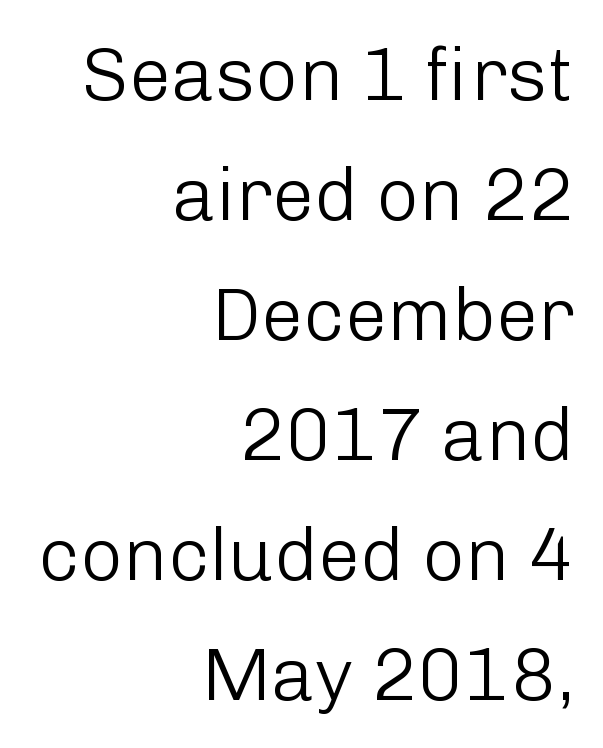
Is the block centered? No — it sits flush against the right margin. Each new line begins a customary step beneath the previous one. Think of a printed novel: that variable character pitch is what you see here. Observe the absence of serifs on each vertical stroke in this sample.
